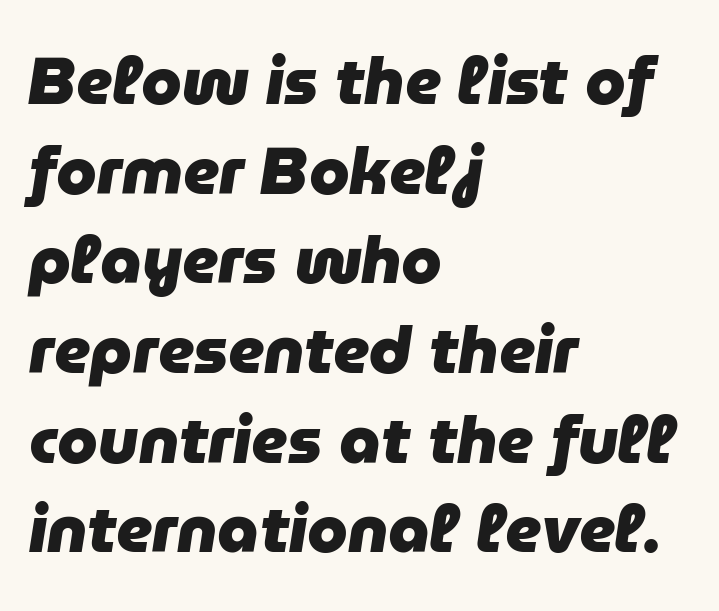
The image shows 65 px heavy type, italic (leaning right); set left-aligned, normal line spacing (1.38x), normal letter spacing, not underlined; low stroke contrast and a medium x-height.
